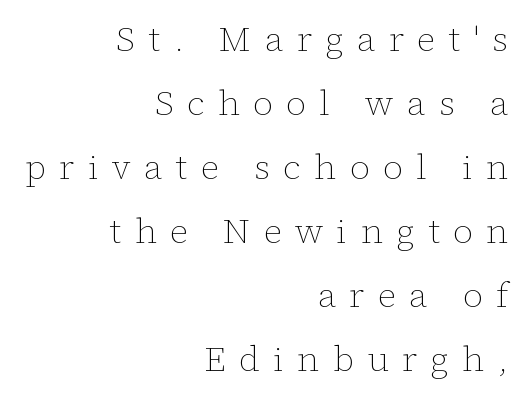
{"italic": "no", "bold": "no", "weight": "thin", "width": "normal", "stroke_contrast": "low", "x_height": "medium", "monospaced": "no", "underline": "no", "align": "right", "line_spacing_ratio": 1.83, "letter_spacing": "wide", "letter_spacing_em": 0.38, "glyph_px": 35}
